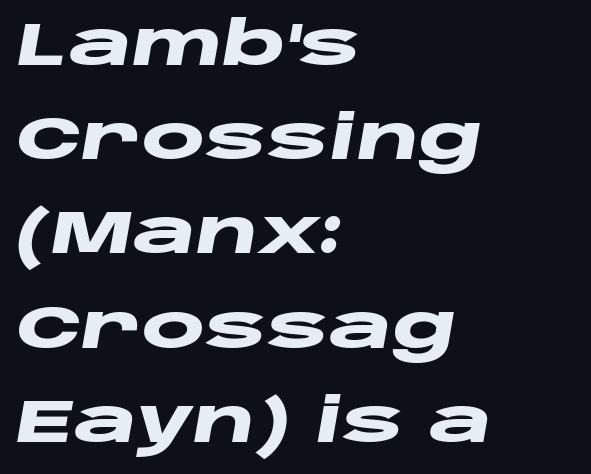
The image shows 60 px heavy, wide type, italic (leaning right); set left-aligned, normal line spacing (1.57x), normal letter spacing, not underlined; low stroke contrast and a large x-height.
